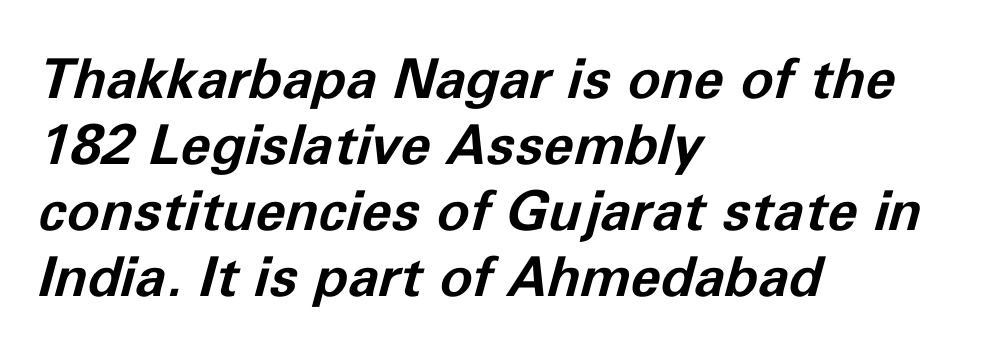
Is the type slanted? Yes — the strokes lean at a clear angle. Between one letter and the next there's only the usual sliver of space. Look at the stroke-to-counter ratio: heavy, a bold. Honestly, there is no underline to notice here at all. You could not count columns in this text — the font is proportionally spaced.
